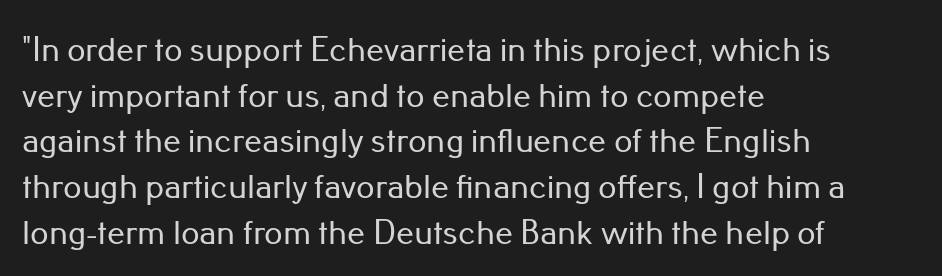
Here the designer chose a conventional face with non-uniform glyph widths. Decoration check: the copy has no underline. No italicization has been applied; the sample stays upright. Tracking here is standard; glyphs follow each other at the usual distance. The paragraph has a hard left edge and a soft right edge. The passage shown stacks its lines at a standard gap.
